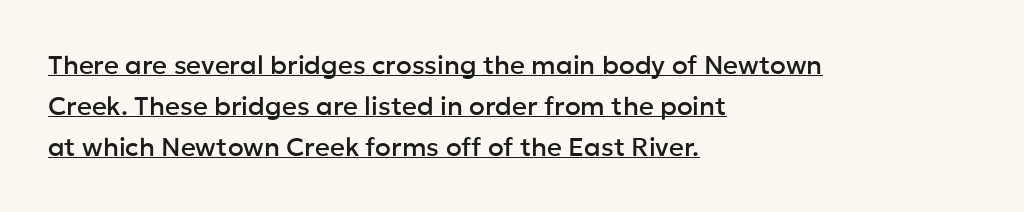
Is there much room between lines? A standard amount, neither cramped nor airy. Rendered with straight, roman letterforms. Compared with a centered layout, this one pins lines to the left instead. Honestly, the letter spacing is just normal — you wouldn't notice it. A baseline rule has been typeset under these characters.
